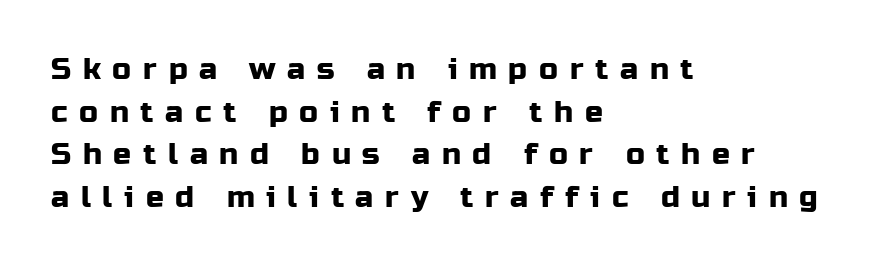
{"serif": "no", "italic": "no", "width": "normal", "stroke_contrast": "low", "x_height": "medium", "monospaced": "no", "underline": "no", "align": "left", "line_spacing": "normal", "line_spacing_ratio": 1.42, "letter_spacing": "wide", "letter_spacing_em": 0.39, "glyph_px": 30}
